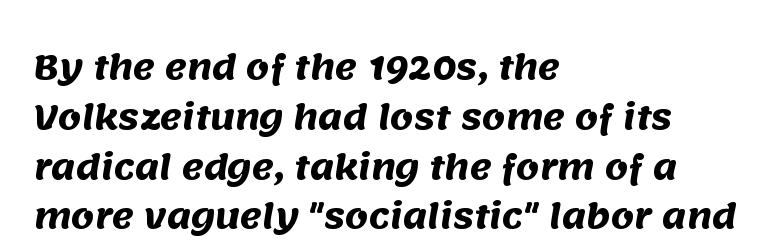
The image shows 33 px heavy sans-serif type; set left-aligned, normal line spacing (1.51x), normal letter spacing, not underlined; medium stroke contrast and a large x-height.
